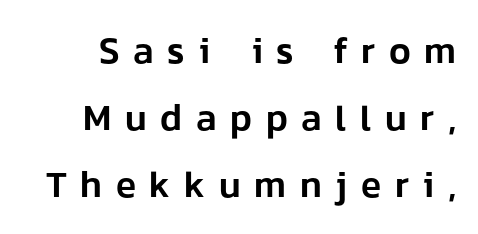
{"serif": "no", "italic": "no", "width": "normal", "stroke_contrast": "low", "x_height": "medium", "monospaced": "no", "underline": "no", "line_spacing_ratio": 1.81, "letter_spacing": "wide", "letter_spacing_em": 0.37, "glyph_px": 37}
